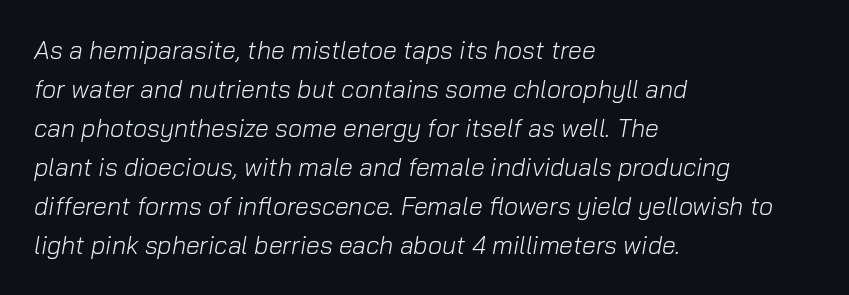
A clean baseline with only descenders dipping below it. Slant detected: the letters are inclined. The setting favours the left margin, as ordinary paragraphs usually do. How are the letters spaced? Ordinarily, with no added tracking. The passage shown is not bold in any degree.
